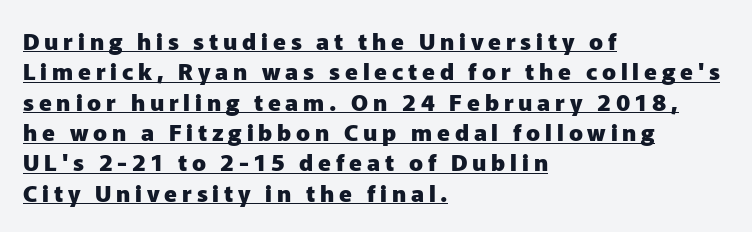
Q: Is the text bold? A: Yes.
Q: Is the text italic (slanted)? A: No, it is upright.
Q: Is the text underlined? A: Yes.
Q: How is the paragraph aligned? A: Left-aligned.
Q: Is the spacing between letters normal or unusually wide? A: Unusually wide.
Q: Is the spacing between lines tight, normal or loose? A: Normal.
